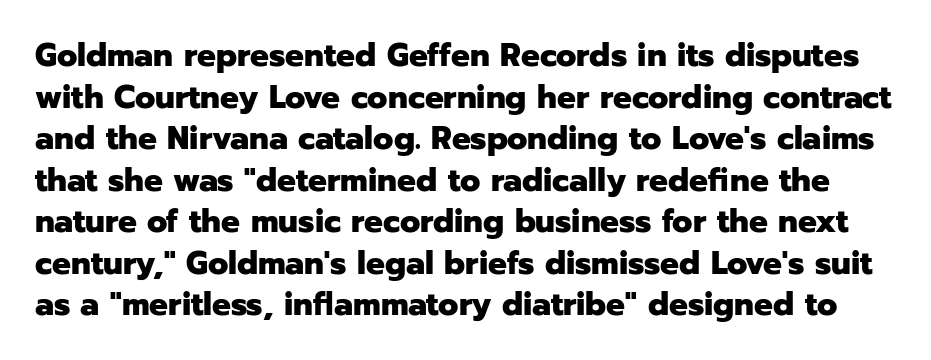
Each glyph is drawn with heavy, bold strokes. Words appear dense and cohesive because spacing is normal. Bare-footed words on every line. Note: no serifs on the glyphs. The block of text has a typical density, with ordinary space between rows.
